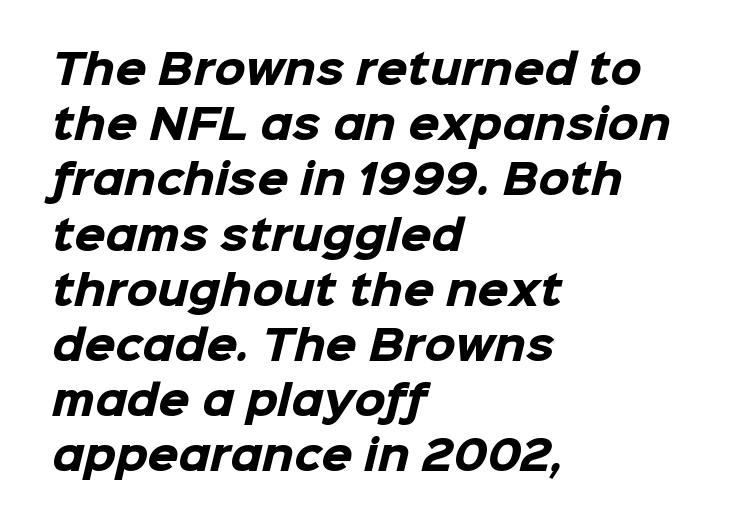
{"serif": "no", "bold": "yes", "weight": "heavy", "width": "normal", "stroke_contrast": "low", "x_height": "medium", "monospaced": "no", "underline": "no", "align": "left", "line_spacing": "normal", "line_spacing_ratio": 1.38, "letter_spacing": "normal", "letter_spacing_em": 0.0, "glyph_px": 40}
